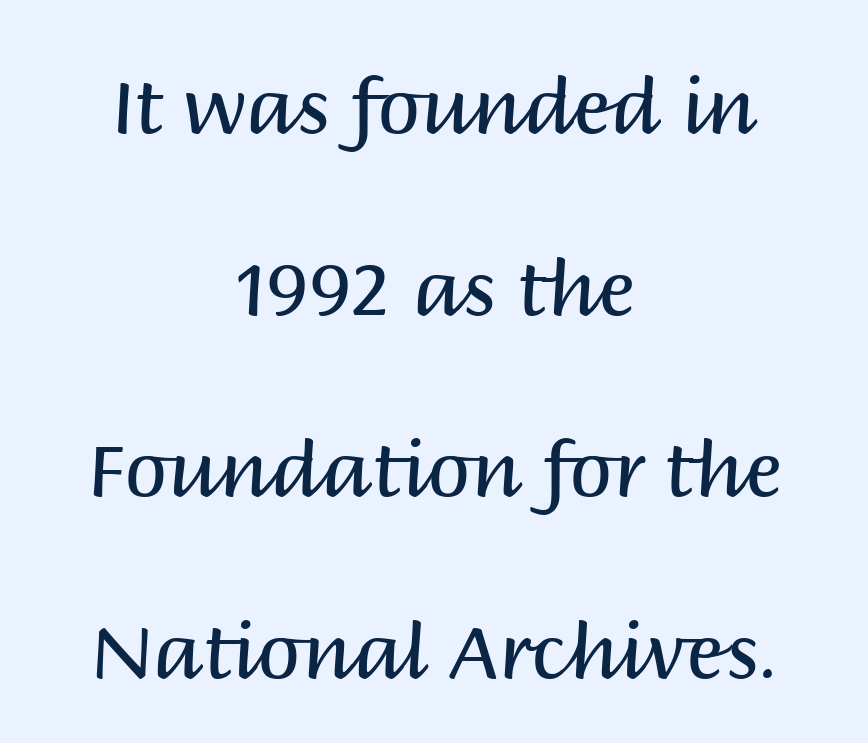
Character widths vary here, with narrow letters taking less room than wide ones. A clean baseline with only descenders dipping below it. The text block is weighted toward neither margin, spreading evenly from the middle. No extra ink here — the face is not bold.
